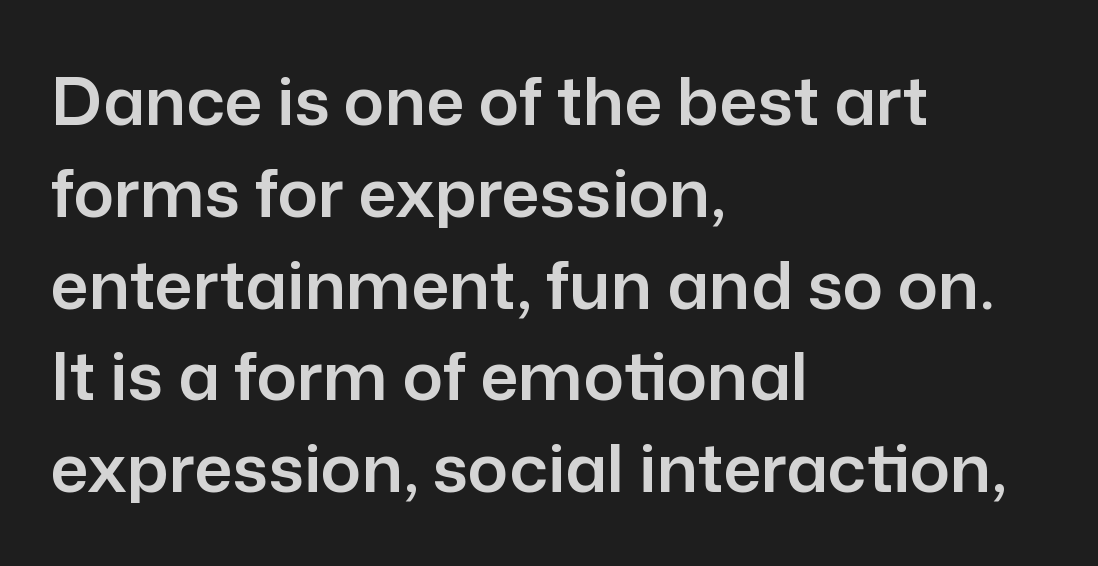
The area under the type is left untouched. The font's upright variant was chosen for this text. The lines in this sample share a left origin and differ only in where they stop. The type is set solid horizontally, with unmodified tracking.
